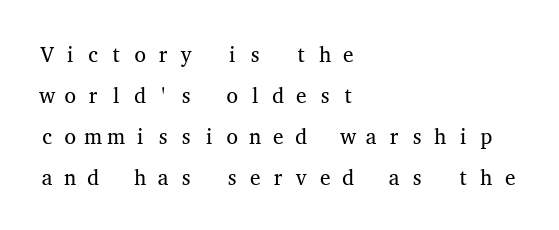
Q: Is the text bold? A: No.
Q: Is the text italic (slanted)? A: No, it is upright.
Q: Is the text underlined? A: No.
Q: How is the paragraph aligned? A: Left-aligned.
Q: Is the spacing between letters normal or unusually wide? A: Unusually wide.
Q: Is the spacing between lines tight, normal or loose? A: Loose.
